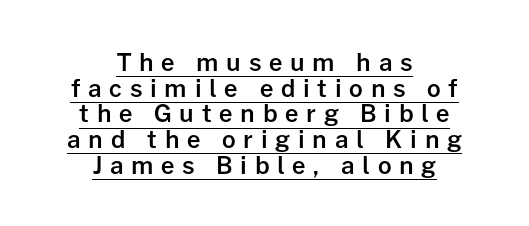
Q: Is the text bold? A: Semi-bold.
Q: Is the text italic (slanted)? A: No, it is upright.
Q: Is the text underlined? A: Yes.
Q: How is the paragraph aligned? A: Centered.
Q: Is the spacing between letters normal or unusually wide? A: Unusually wide.
Q: Is the spacing between lines tight, normal or loose? A: Tight.
